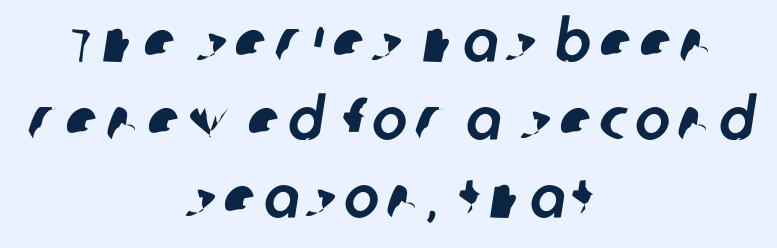
A clean baseline with only descenders dipping below it. A centered setting, common on invitations and titles, is used for this passage. These lines are rendered in a variable-pitch font. Interline gaps are of average width in this sample. The designer went with a sans here, leaving each stem footless.
